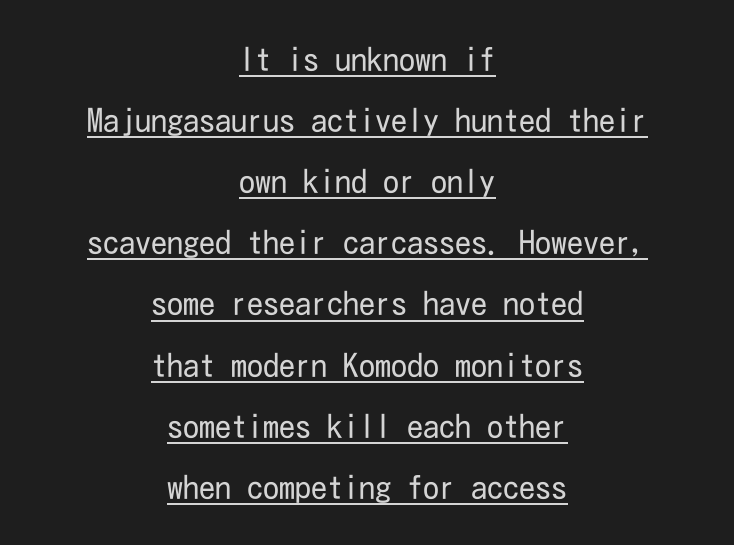
Students, observe: this is what heavily led, spacious text looks like. The text was rendered using a sans face with plain stroke endings. Heft: none added — not bold. Nope, not italic — everything's standing straight.
